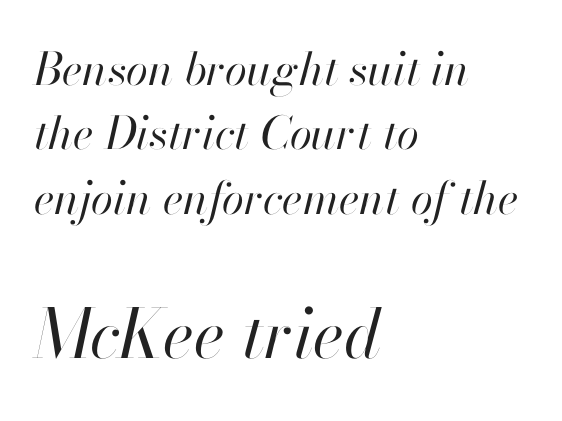
{"italic": "yes", "lean": "right", "slant_degrees": 13, "bold": "no", "weight": "regular", "width": "normal", "stroke_contrast": "high", "x_height": "small", "monospaced": "no", "underline": "no", "align": "left", "line_spacing": "normal", "line_spacing_ratio": 1.43, "letter_spacing": "normal", "letter_spacing_em": 0.0, "larger_block": "second", "size_ratio": 1.51, "glyph_px": 68}
